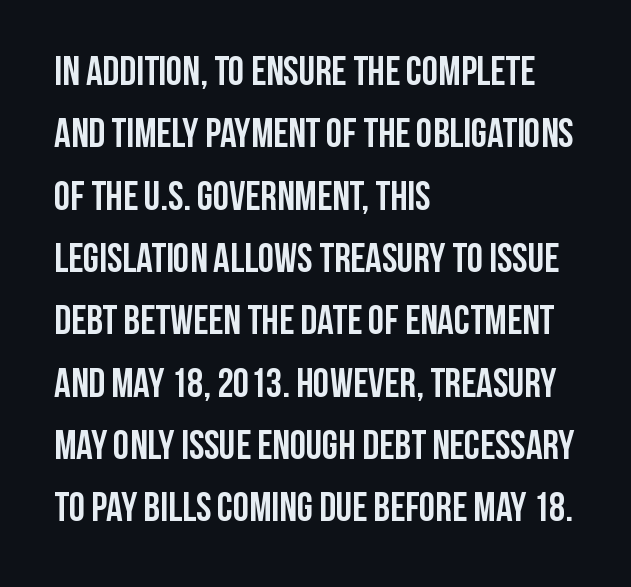
The image shows 41 px semibold, condensed sans-serif type, upright; set left-aligned, normal line spacing (1.52x), normal letter spacing, not underlined; low stroke contrast and a large x-height.
